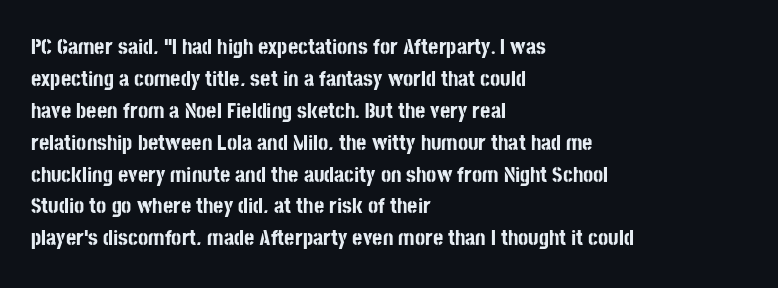
Students, observe: this is what conventionally led text looks like. Ascenders rise straight up at ninety degrees. Pretty heavy lettering here — definitely bold. The words here are not underlined.
